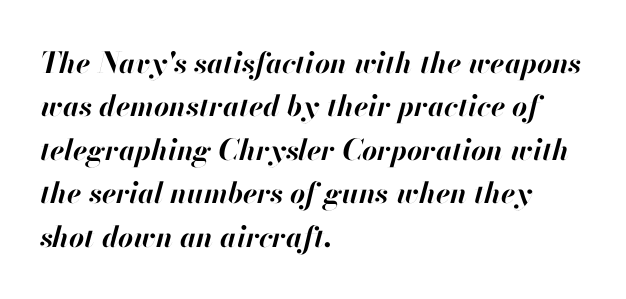
The image shows 29 px bold type, italic (leaning right); set left-aligned, normal line spacing (1.5x), normal letter spacing, not underlined; high stroke contrast and a small x-height.
